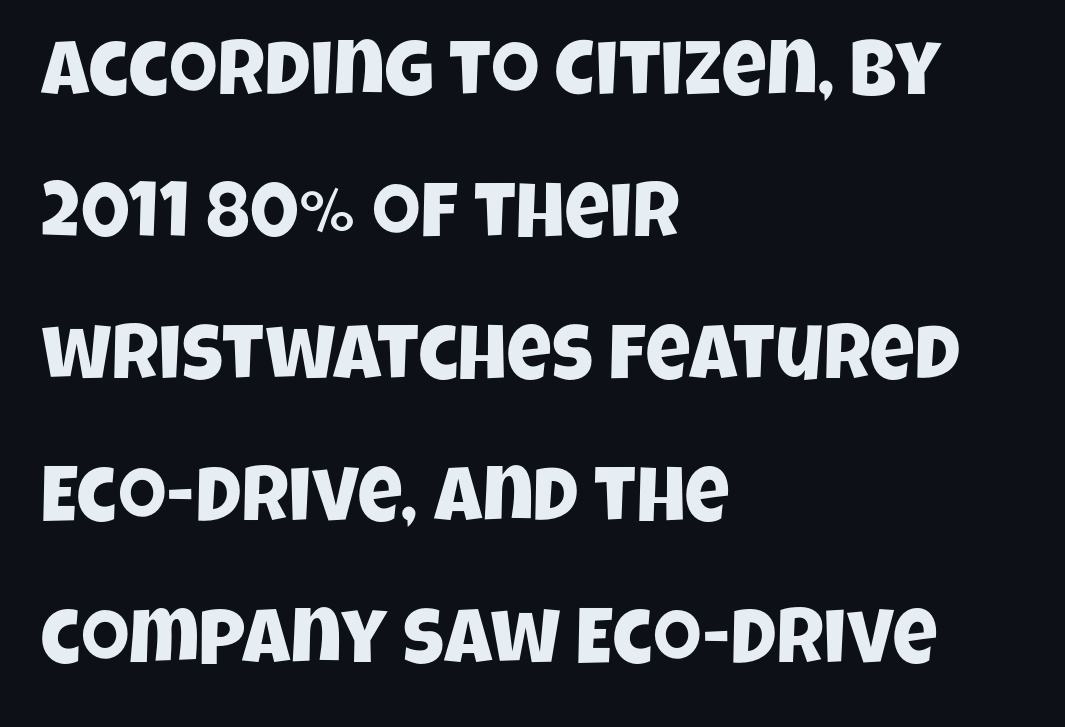
Character widths vary here, with narrow letters taking less room than wide ones. Are there feet on the stems? There aren't — it's a sans. Students, note that the glyphs here touch the page at normal intervals. The lines in this sample share a left origin and differ only in where they stop.
